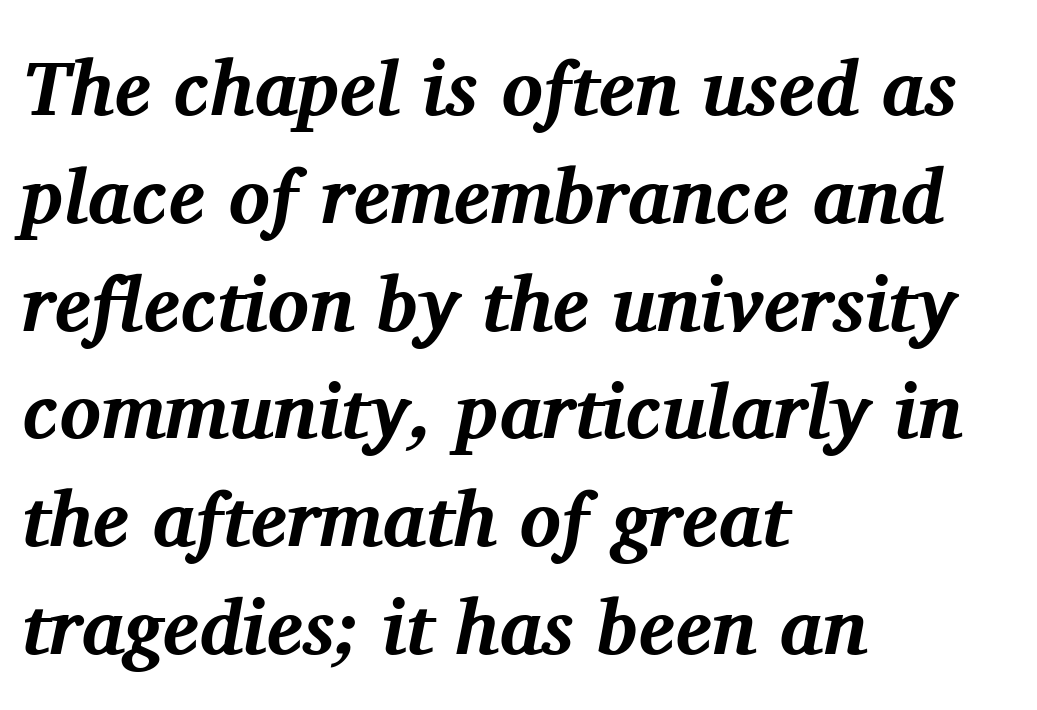
{"serif": "yes", "italic": "yes", "lean": "right", "slant_degrees": 11, "bold": "yes", "weight": "bold", "width": "normal", "stroke_contrast": "medium", "x_height": "medium", "monospaced": "no", "underline": "no", "align": "left", "line_spacing": "normal", "line_spacing_ratio": 1.4, "letter_spacing": "normal", "letter_spacing_em": 0.0, "glyph_px": 77}
